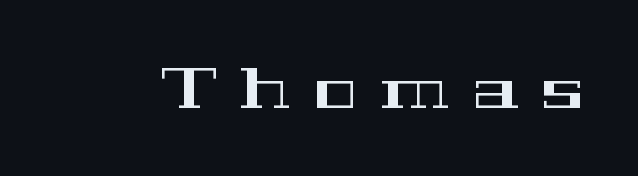
Q: Is the text italic (slanted)? A: No, it is upright.
Q: Is the typeface a serif or a sans-serif typeface? A: Serif.
Q: Is the text underlined? A: No.
Q: Is the spacing between letters normal or unusually wide? A: Unusually wide.
Q: Width (condensed, normal, or wide)? A: Wide.
Q: Stroke contrast? A: High.
Q: x-height? A: Medium.
Q: Monospaced? A: No.
